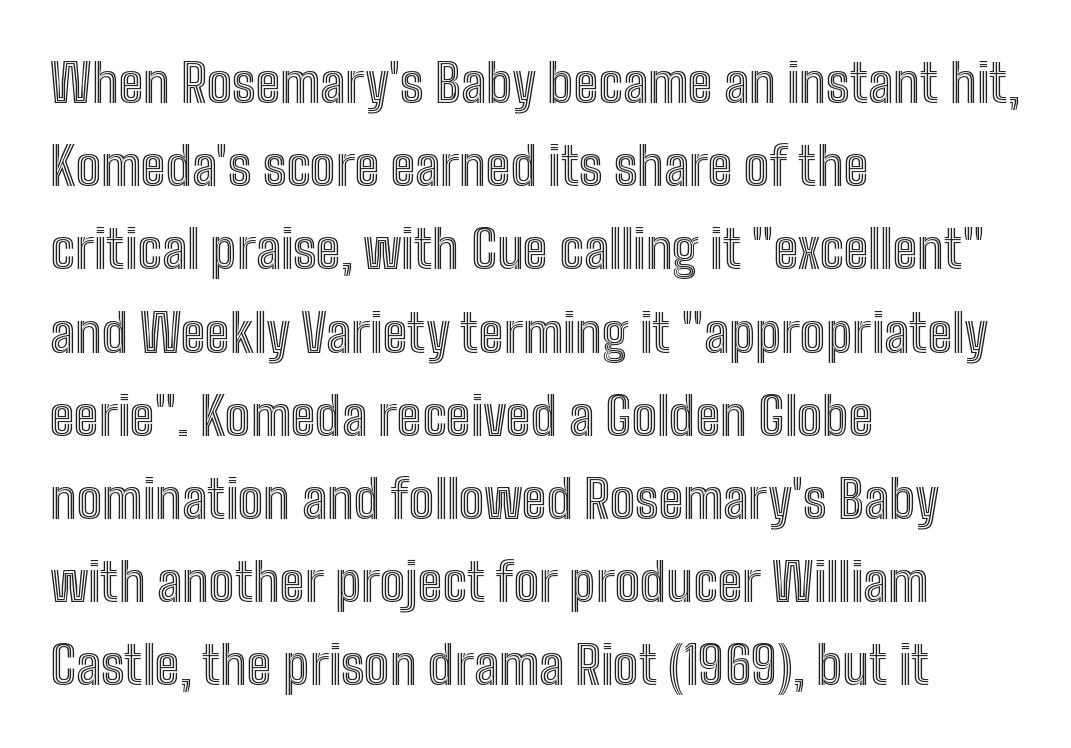
{"italic": "no", "width": "condensed", "x_height": "medium", "monospaced": "no", "underline": "no", "align": "left", "line_spacing": "normal", "line_spacing_ratio": 1.57, "letter_spacing": "normal", "letter_spacing_em": 0.0, "glyph_px": 53}
